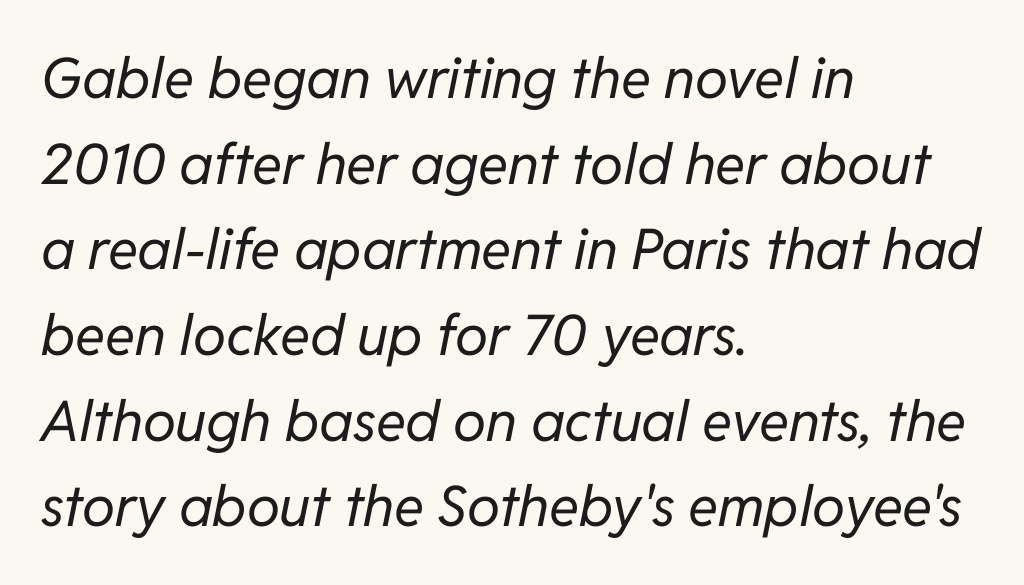
Tracking here is standard; glyphs follow each other at the usual distance. Horizontally, the lines are justified to the leading edge only. The strip under each line holds only bare page. The letters advance in unequal steps, a hallmark of proportional type.
